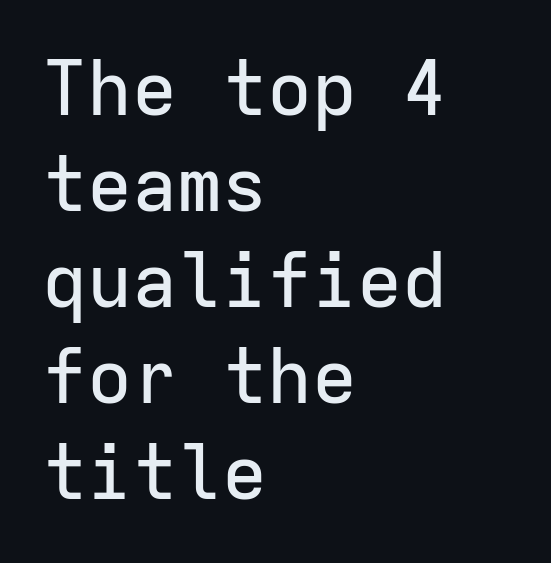
The string is rendered with underlining switched off. The paragraph has a hard left edge and a soft right edge. Does the leading feel generous? No, just average. Unlike a traditional serif, this face leaves its strokes unadorned. Characters remain perfectly vertical along every line.
